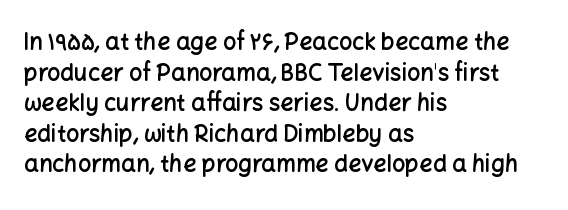
Q: Is the text bold? A: Semi-bold.
Q: Is the text italic (slanted)? A: No, it is upright.
Q: Is the text underlined? A: No.
Q: How is the paragraph aligned? A: Left-aligned.
Q: Is the spacing between letters normal or unusually wide? A: Normal.
Q: Is the spacing between lines tight, normal or loose? A: Normal.
